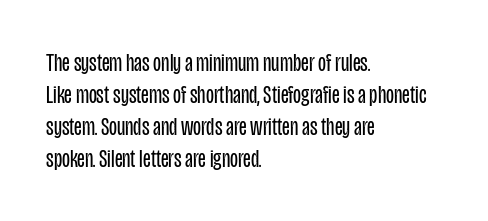
The passage shown is not underscored anywhere. Words appear dense and cohesive because spacing is normal. Alignment: flush left. Unlike italic type, these characters show no tilt at all.
